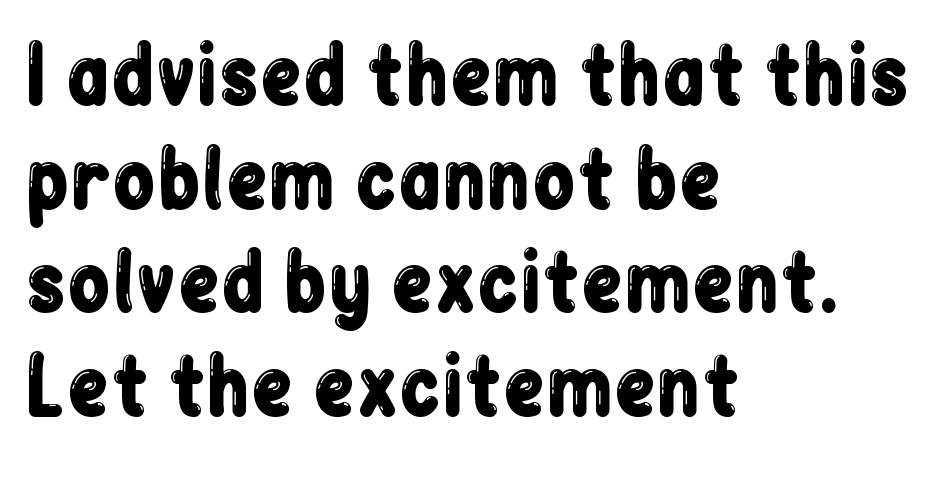
{"serif": "no", "italic": "no", "width": "condensed", "stroke_contrast": "low", "x_height": "medium", "monospaced": "no", "underline": "no", "align": "left", "line_spacing": "normal", "line_spacing_ratio": 1.33, "letter_spacing": "normal", "letter_spacing_em": 0.0, "glyph_px": 78}
